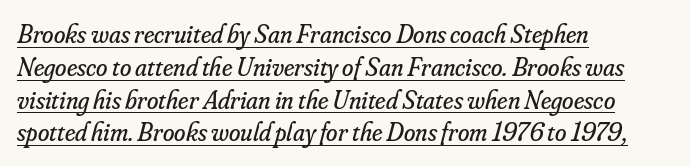
{"italic": "yes", "lean": "right", "slant_degrees": 16, "bold": "no", "underline": "yes", "align": "left", "line_spacing": "normal", "line_spacing_ratio": 1.26, "letter_spacing": "normal", "letter_spacing_em": 0.0, "glyph_px": 26}
